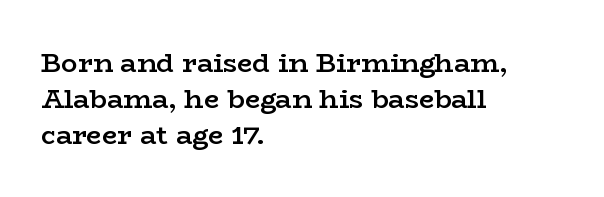
The image shows 27 px text type, upright; set left-aligned, normal line spacing (1.33x), normal letter spacing, not underlined.
